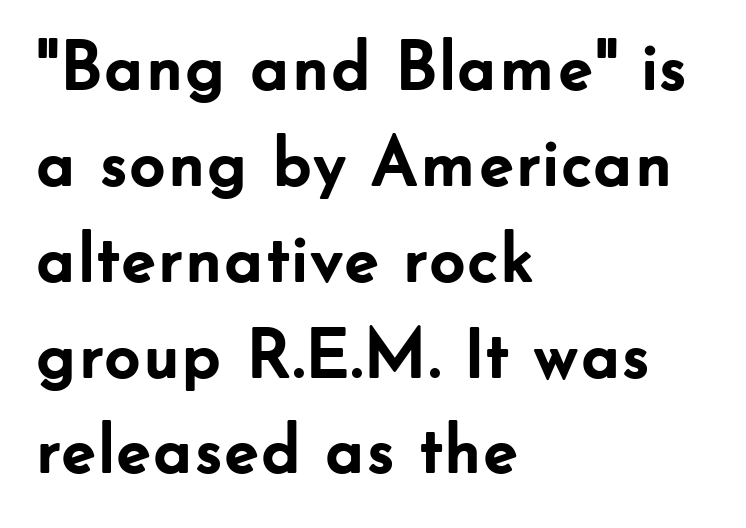
Ascenders rise straight up at ninety degrees. The text block is weighted toward the left margin, trailing off unevenly rightward. How heavy is the stroke? Heavy — this is a bold. Words float on clear page, feet unadorned. The face used here is proportionally spaced, like ordinary book or web type.
